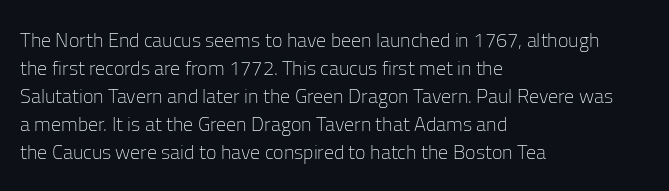
The image shows 20 px text type, upright; set left-aligned, normal line spacing (1.4x), normal letter spacing, not underlined.
